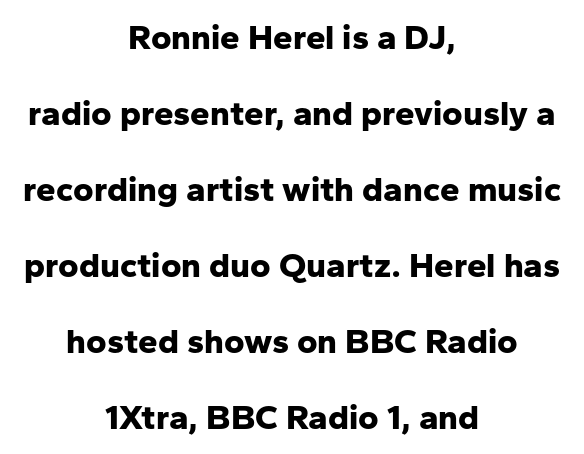
The image shows 35 px bold sans-serif type, upright; set centered, loose line spacing (2.17x), normal letter spacing, not underlined; low stroke contrast and a medium x-height.
